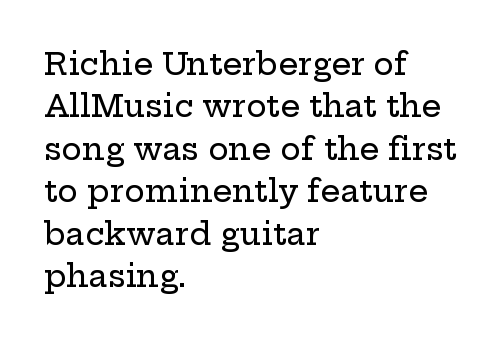
Q: Is the text italic (slanted)? A: No, it is upright.
Q: Is the typeface a serif or a sans-serif typeface? A: Serif.
Q: Is the text underlined? A: No.
Q: How is the paragraph aligned? A: Left-aligned.
Q: Is the spacing between letters normal or unusually wide? A: Normal.
Q: Is the spacing between lines tight, normal or loose? A: Normal.
Q: Width (condensed, normal, or wide)? A: Wide.
Q: Stroke contrast? A: Low.
Q: x-height? A: Medium.
Q: Monospaced? A: No.
